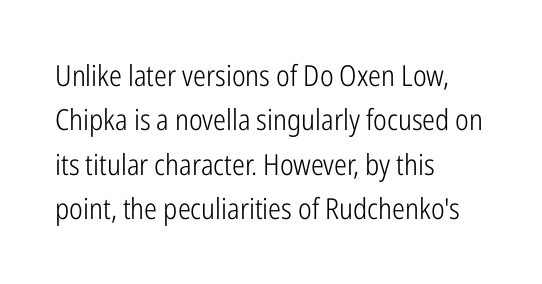
Q: Is the text bold? A: No.
Q: Is the text italic (slanted)? A: No, it is upright.
Q: Is the typeface a serif or a sans-serif typeface? A: Sans-serif.
Q: Is the text underlined? A: No.
Q: How is the paragraph aligned? A: Left-aligned.
Q: Is the spacing between letters normal or unusually wide? A: Normal.
Q: Is the spacing between lines tight, normal or loose? A: Normal.
Q: Width (condensed, normal, or wide)? A: Condensed.
Q: Stroke contrast? A: Low.
Q: x-height? A: Medium.
Q: Monospaced? A: No.
